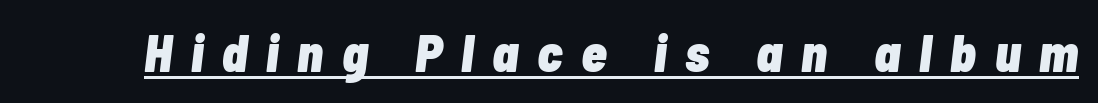
Q: Is the text bold? A: Yes.
Q: Is the text italic (slanted)? A: Yes, it leans right by about 7 degrees.
Q: Is the text underlined? A: Yes.
Q: Is the spacing between letters normal or unusually wide? A: Unusually wide.
Q: Width (condensed, normal, or wide)? A: Condensed.
Q: Stroke contrast? A: Low.
Q: x-height? A: Medium.
Q: Monospaced? A: No.
